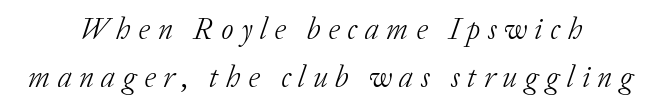
{"serif": "yes", "italic": "yes", "lean": "right", "slant_degrees": 20, "bold": "no", "weight": "light", "width": "normal", "stroke_contrast": "low", "x_height": "medium", "monospaced": "no", "underline": "no", "align": "center", "line_spacing": "normal", "line_spacing_ratio": 1.6, "letter_spacing": "wide", "letter_spacing_em": 0.25, "glyph_px": 30}
